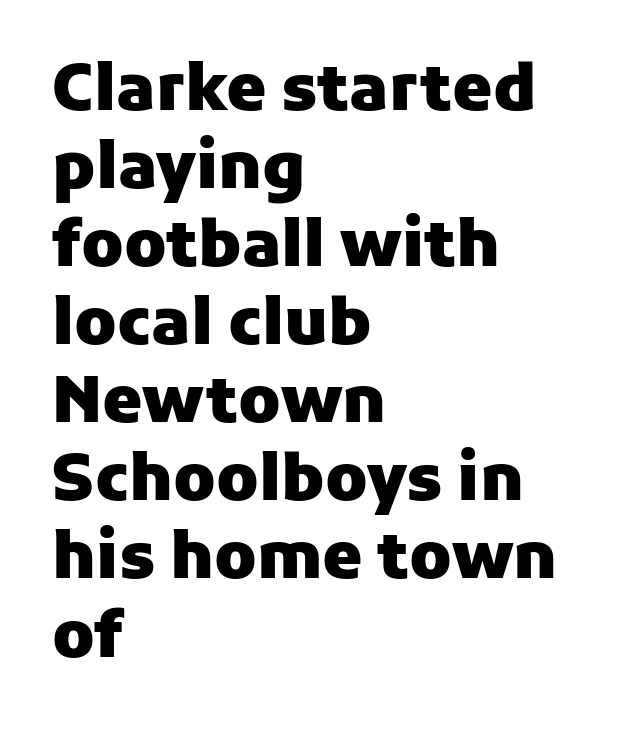
{"serif": "no", "italic": "no", "bold": "yes", "weight": "heavy", "width": "normal", "stroke_contrast": "low", "x_height": "medium", "monospaced": "no", "underline": "no", "align": "left", "line_spacing_ratio": 1.22, "letter_spacing": "normal", "letter_spacing_em": 0.0, "glyph_px": 64}
